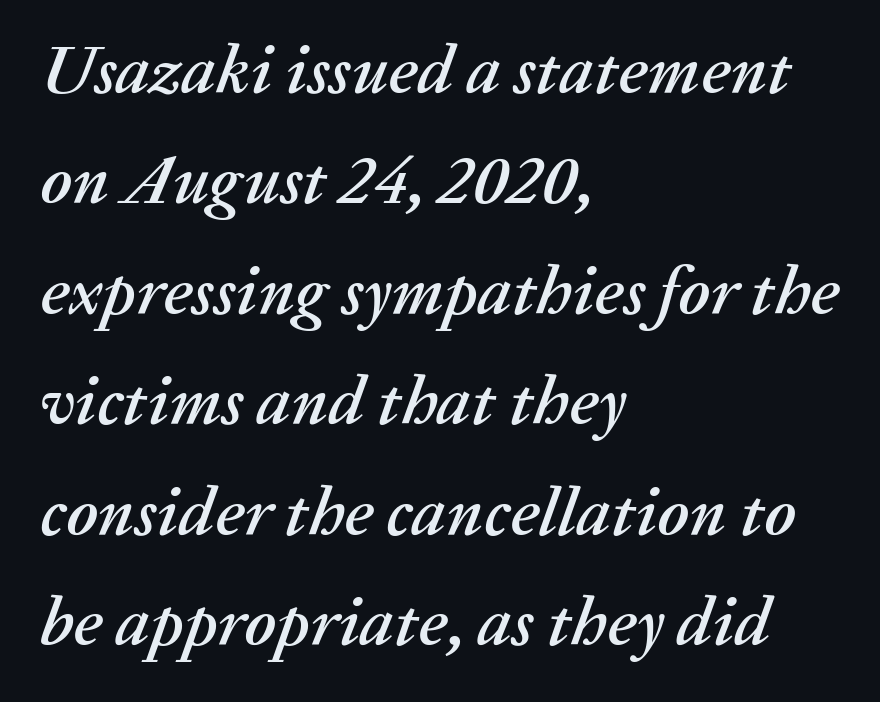
Q: Is the text italic (slanted)? A: Yes, it leans right by about 20 degrees.
Q: Is the text underlined? A: No.
Q: How is the paragraph aligned? A: Left-aligned.
Q: Is the spacing between letters normal or unusually wide? A: Normal.
Q: Is the spacing between lines tight, normal or loose? A: Normal.
Q: Width (condensed, normal, or wide)? A: Normal.
Q: Stroke contrast? A: Medium.
Q: x-height? A: Medium.
Q: Monospaced? A: No.
